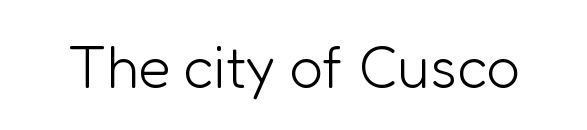
The image shows 59 px light sans-serif type, upright; set normal letter spacing, not underlined; low stroke contrast and a medium x-height.
